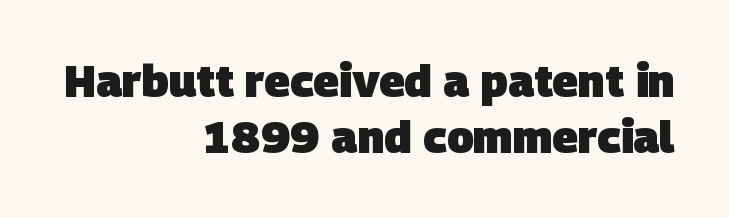
Does the copy run flush right? Yes — the right margin is perfectly even. The letters advance in unequal steps, a hallmark of proportional type. The passage shown is emphatically bold. Underline: absent. Notice how descenders clear the ascenders below comfortably — that's standard leading. Look at the tracking — it's just the regular setting, nothing added.
